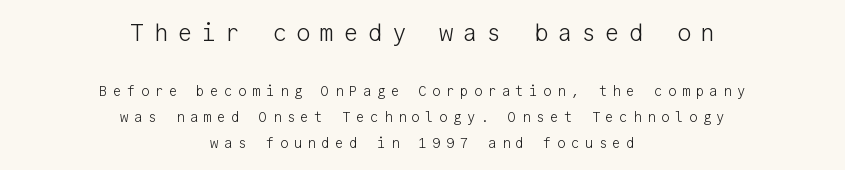
{"italic": "no", "bold": "no", "underline": "no", "align": "center", "line_spacing_ratio": 1.86, "letter_spacing": "wide", "letter_spacing_em": 0.39, "larger_block": "first", "size_ratio": 1.71, "glyph_px": 24}
